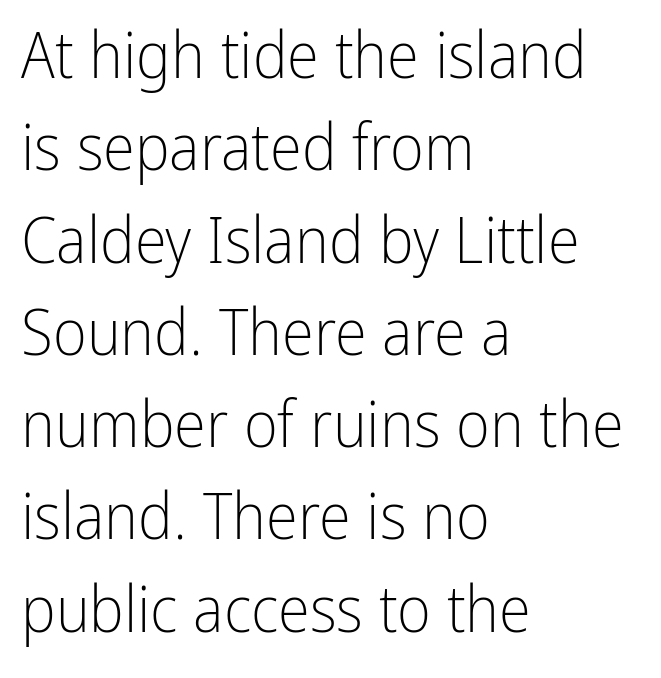
Q: Is the text bold? A: No.
Q: Is the text italic (slanted)? A: No, it is upright.
Q: Is the typeface a serif or a sans-serif typeface? A: Sans-serif.
Q: Is the text underlined? A: No.
Q: How is the paragraph aligned? A: Left-aligned.
Q: Is the spacing between letters normal or unusually wide? A: Normal.
Q: Is the spacing between lines tight, normal or loose? A: Normal.
Q: Width (condensed, normal, or wide)? A: Condensed.
Q: Stroke contrast? A: Low.
Q: x-height? A: Medium.
Q: Monospaced? A: No.
